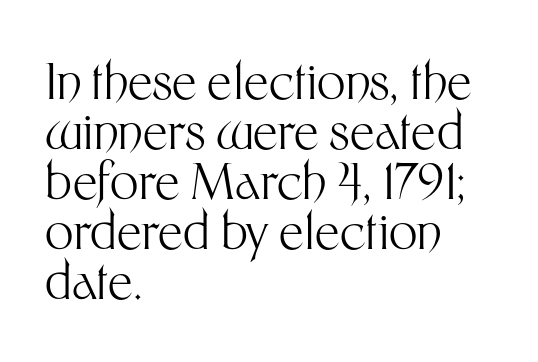
The face used here is a sans, in the tradition of grotesques and geometrics. You could call the tracking neutral — neither tight nor loose. Which margin do the lines hug? The left one — the right edge is uneven. The passage shown is not underscored anywhere. Style check: upright.
